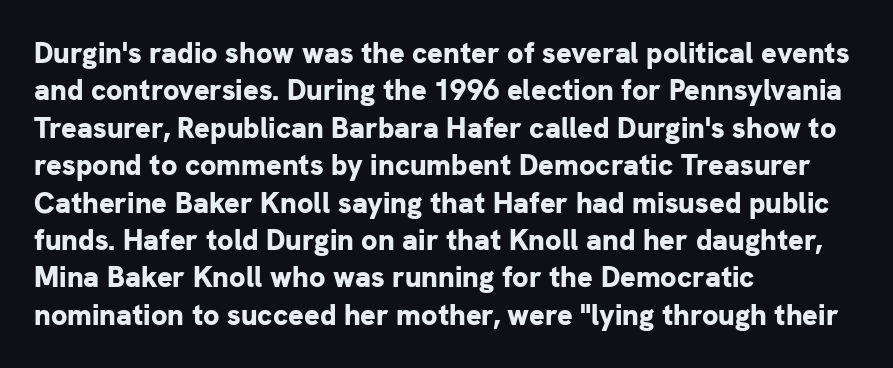
Reading down the block, your eye returns to a fixed left position each line. Vertically, the passage feels balanced, rows spaced as you'd expect. Character widths vary here, with narrow letters taking less room than wide ones. These lines keep a tight, regular rhythm from letter to letter. The typeface chosen for these lines omits serifs. Decoration check: the copy has no underline.
